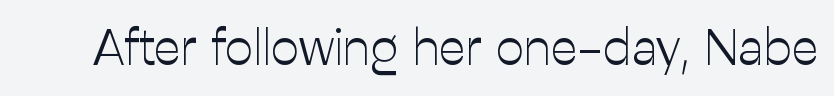
Stroke mass is kept to a normal reading level or below. Has an underline been added? It has not. This sample uses plain, unmodified letter spacing. Vertical strokes here are truly vertical.
